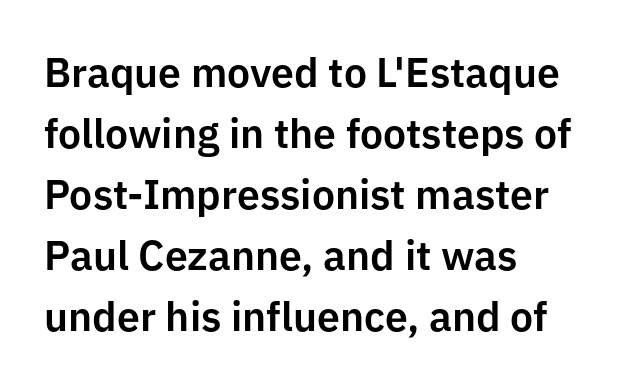
The image shows 41 px sans-serif type, upright; set left-aligned, normal line spacing (1.49x), normal letter spacing, not underlined; low stroke contrast and a medium x-height.
